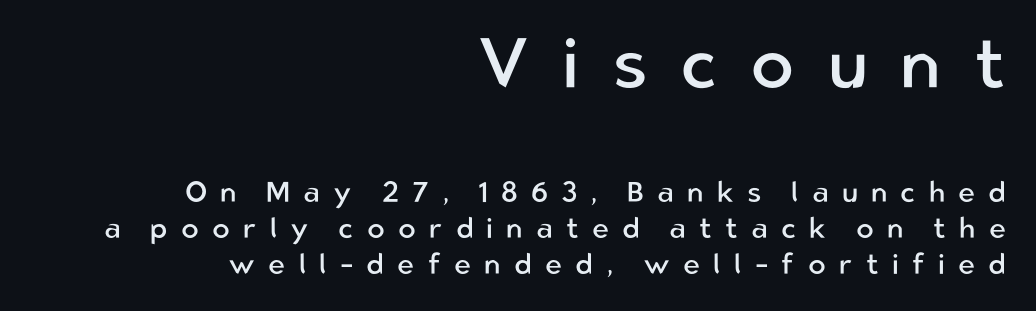
The image shows 72 px regular-weight sans-serif type, upright; set right-aligned, normal line spacing (1.25x), unusually wide letter spacing (+0.45 em), not underlined; the first (top) block is 2.48x larger; low stroke contrast and a medium x-height.
